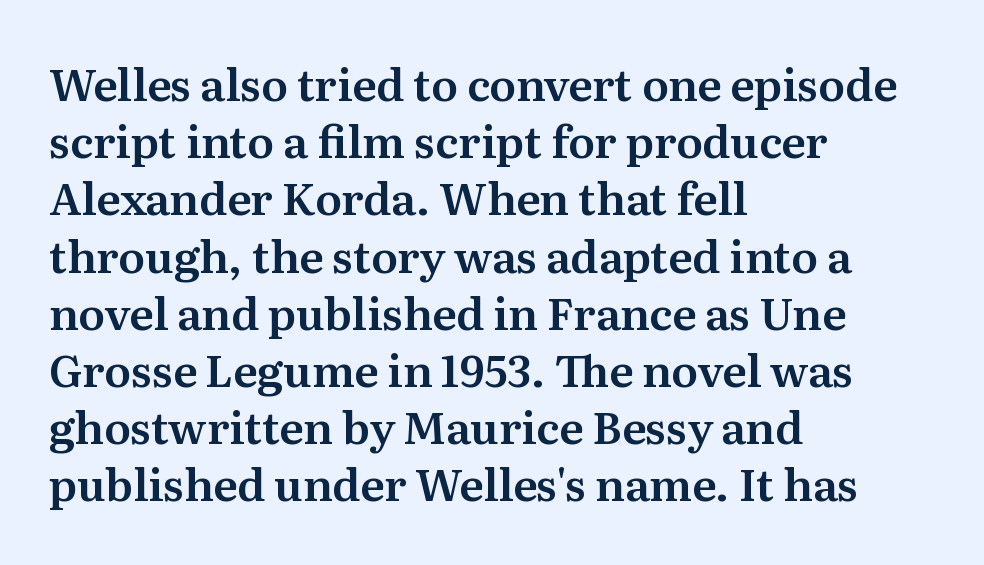
{"serif": "yes", "italic": "no", "width": "normal", "stroke_contrast": "medium", "x_height": "medium", "monospaced": "no", "underline": "no", "align": "left", "line_spacing": "normal", "line_spacing_ratio": 1.3, "letter_spacing": "normal", "letter_spacing_em": 0.0, "glyph_px": 44}
